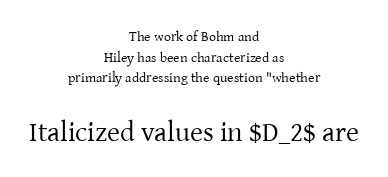
Q: Is the text bold? A: No.
Q: Is the text italic (slanted)? A: No, it is upright.
Q: Is the typeface a serif or a sans-serif typeface? A: Serif.
Q: Is the text underlined? A: No.
Q: How is the paragraph aligned? A: Centered.
Q: Is the spacing between letters normal or unusually wide? A: Normal.
Q: Is the spacing between lines tight, normal or loose? A: Normal.
Q: Which block of text is set in a larger size, the first (top) or the second (bottom)? A: The second (bottom) one.
Q: Width (condensed, normal, or wide)? A: Normal.
Q: Stroke contrast? A: Low.
Q: x-height? A: Medium.
Q: Monospaced? A: No.
